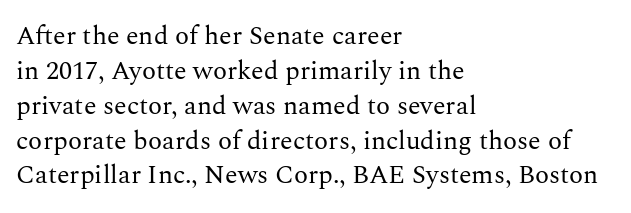
The strip under each line holds only bare page. Short note: letters normally spaced. The axis of the letterforms is exactly vertical. Line spacing here is normal. The rendering anchors every line to the left-hand side.
